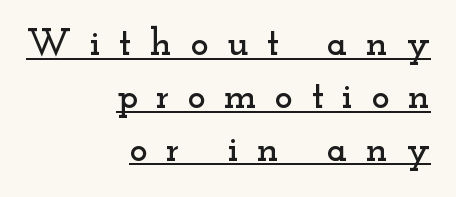
{"serif": "yes", "italic": "no", "width": "wide", "stroke_contrast": "low", "x_height": "small", "monospaced": "no", "underline": "yes", "align": "right", "line_spacing": "normal", "line_spacing_ratio": 1.39, "letter_spacing": "wide", "letter_spacing_em": 0.48, "glyph_px": 38}
